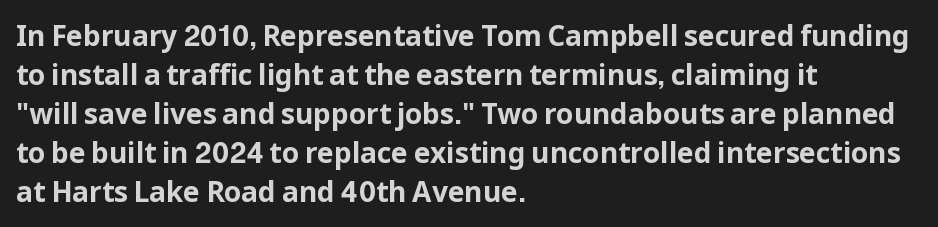
Q: Is the text bold? A: Yes.
Q: Is the text italic (slanted)? A: No, it is upright.
Q: Is the typeface a serif or a sans-serif typeface? A: Sans-serif.
Q: Is the text underlined? A: No.
Q: How is the paragraph aligned? A: Left-aligned.
Q: Is the spacing between letters normal or unusually wide? A: Normal.
Q: Is the spacing between lines tight, normal or loose? A: Normal.
Q: Width (condensed, normal, or wide)? A: Normal.
Q: Stroke contrast? A: Low.
Q: x-height? A: Medium.
Q: Monospaced? A: No.
